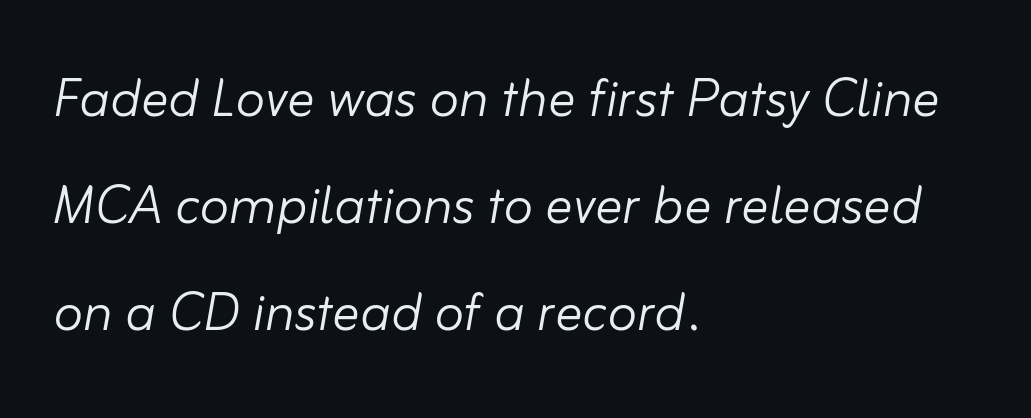
{"italic": "yes", "lean": "right", "slant_degrees": 10, "bold": "no", "weight": "light", "width": "normal", "stroke_contrast": "low", "x_height": "small", "monospaced": "no", "underline": "no", "align": "left", "line_spacing": "normal", "line_spacing_ratio": 1.57, "letter_spacing": "normal", "letter_spacing_em": 0.0, "glyph_px": 68}
